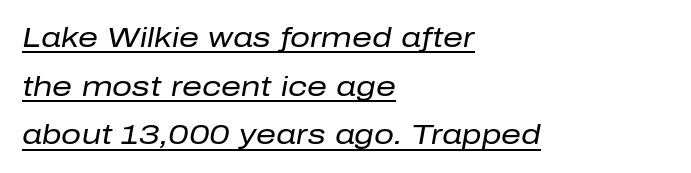
Rendered with sloped, italic letterforms. Think of a printed novel: that variable character pitch is what you see here. The font is comparable to plain body text, perhaps lighter. Caption: multi-line text, flush left, ragged right. Letter spacing: default. Does a line run under the words? Yes, clearly.
